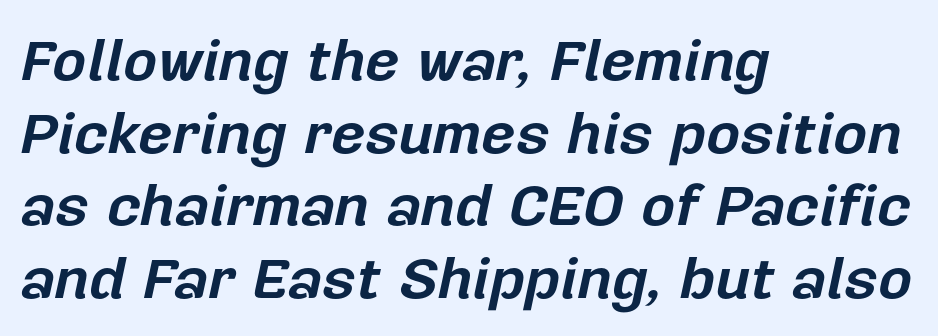
{"italic": "yes", "lean": "right", "slant_degrees": 12, "bold": "yes", "weight": "bold", "width": "normal", "stroke_contrast": "low", "x_height": "medium", "monospaced": "no", "underline": "no", "align": "left", "line_spacing_ratio": 1.23, "letter_spacing": "normal", "letter_spacing_em": 0.0, "glyph_px": 59}
